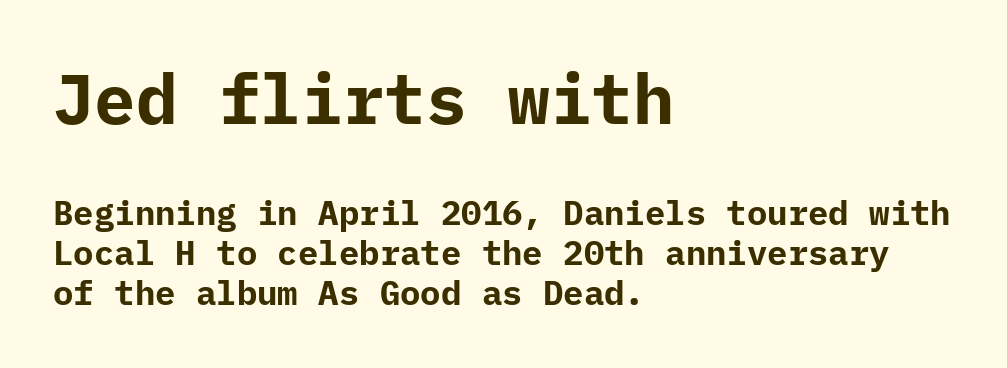
Check where the strokes stop: nothing finishes them off — pure sans. Bold? Absolutely — the strokes are thick and heavy. Clear beneath every line of the passage. Notice how the passage keeps a crisp vertical edge on the left only. Standard letterfit; no display-style spreading of the glyphs.
